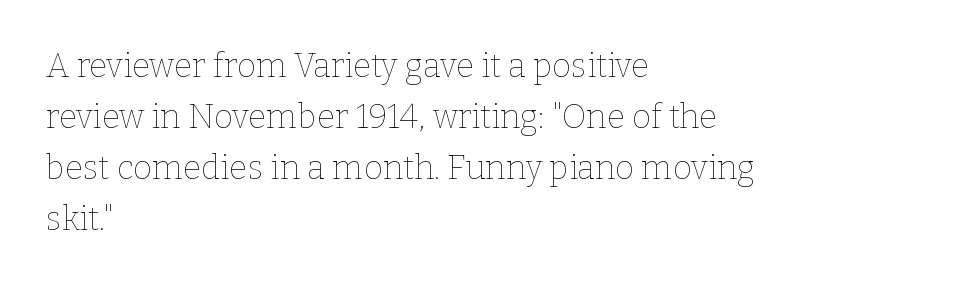
{"italic": "no", "bold": "no", "weight": "thin", "width": "normal", "stroke_contrast": "low", "x_height": "medium", "monospaced": "no", "underline": "no", "align": "left", "line_spacing": "normal", "line_spacing_ratio": 1.55, "letter_spacing": "normal", "letter_spacing_em": 0.0, "glyph_px": 33}
